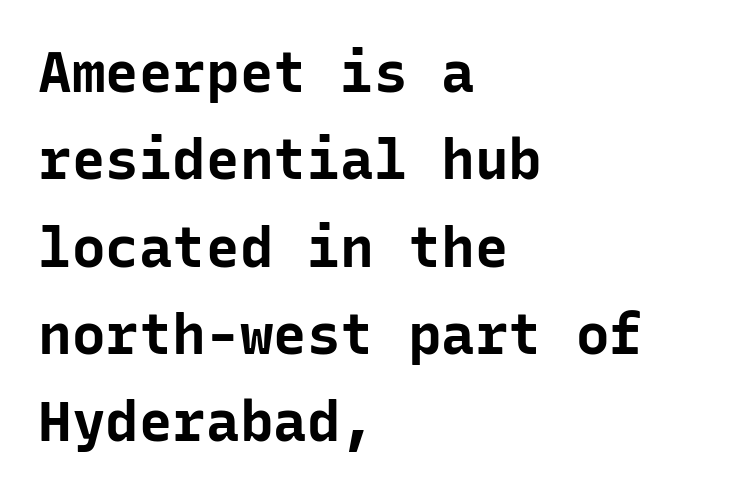
{"serif": "no", "italic": "no", "bold": "yes", "weight": "bold", "width": "normal", "stroke_contrast": "low", "x_height": "medium", "monospaced": "yes", "underline": "no", "align": "left", "line_spacing": "normal", "line_spacing_ratio": 1.56, "letter_spacing": "normal", "letter_spacing_em": 0.0, "glyph_px": 56}
